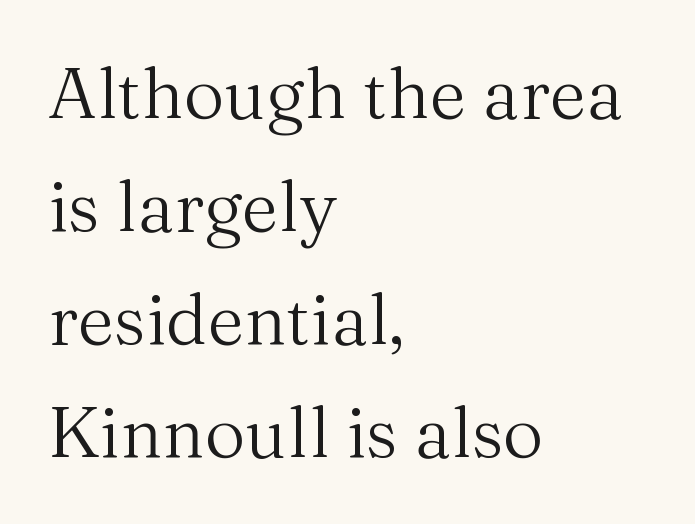
{"serif": "yes", "italic": "no", "bold": "no", "weight": "regular", "width": "normal", "stroke_contrast": "medium", "x_height": "medium", "monospaced": "no", "underline": "no", "align": "left", "line_spacing": "normal", "line_spacing_ratio": 1.59, "letter_spacing": "normal", "letter_spacing_em": 0.0, "glyph_px": 71}
